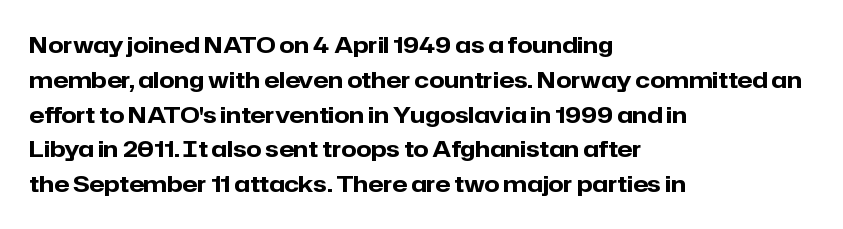
Q: Is the text bold? A: Yes.
Q: Is the text italic (slanted)? A: No, it is upright.
Q: Is the text underlined? A: No.
Q: How is the paragraph aligned? A: Left-aligned.
Q: Is the spacing between letters normal or unusually wide? A: Normal.
Q: Is the spacing between lines tight, normal or loose? A: Normal.
